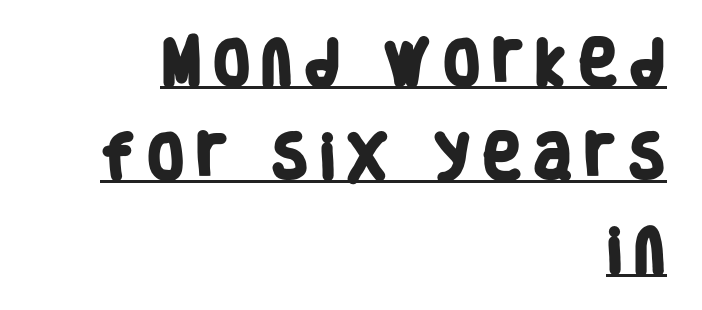
{"serif": "no", "bold": "yes", "weight": "heavy", "width": "condensed", "stroke_contrast": "low", "x_height": "large", "monospaced": "no", "underline": "yes", "align": "right", "line_spacing_ratio": 1.88, "glyph_px": 50}
